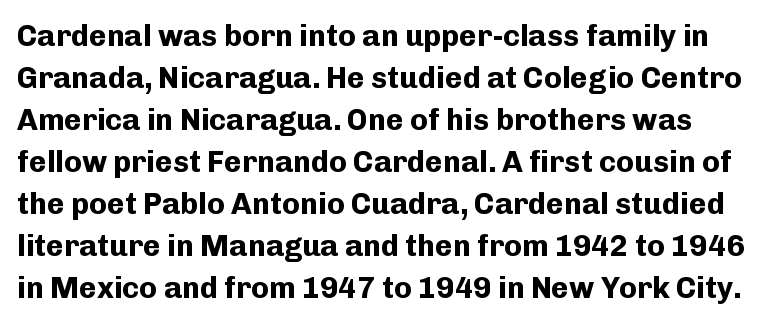
The image shows 30 px bold sans-serif type, upright; set normal line spacing (1.4x), normal letter spacing, not underlined; low stroke contrast and a medium x-height.
